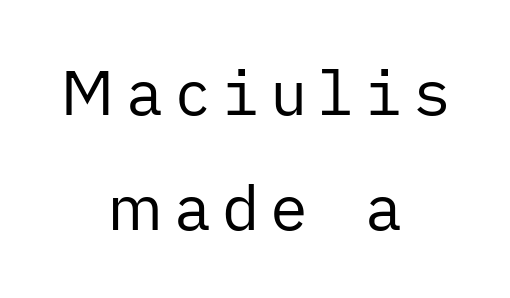
{"serif": "no", "italic": "no", "bold": "no", "weight": "regular", "width": "normal", "stroke_contrast": "low", "x_height": "medium", "underline": "no", "align": "center", "line_spacing_ratio": 1.82, "glyph_px": 63}
